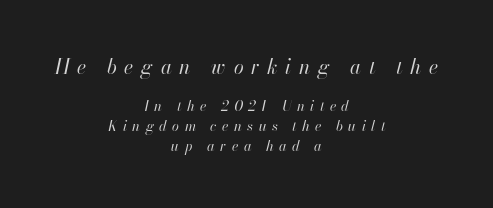
The image shows 20 px text type, italic (leaning right); set centered, normal line spacing (1.41x), unusually wide letter spacing (+0.39 em), not underlined; the first (top) block is 1.43x larger.
